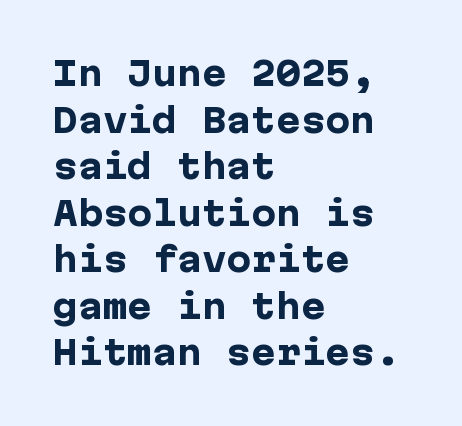
Q: Is the text bold? A: Yes.
Q: Is the text italic (slanted)? A: No, it is upright.
Q: Is the typeface a serif or a sans-serif typeface? A: Sans-serif.
Q: Is the text underlined? A: No.
Q: How is the paragraph aligned? A: Left-aligned.
Q: Is the spacing between letters normal or unusually wide? A: Normal.
Q: Is the spacing between lines tight, normal or loose? A: Normal.
Q: Width (condensed, normal, or wide)? A: Normal.
Q: Stroke contrast? A: Low.
Q: x-height? A: Medium.
